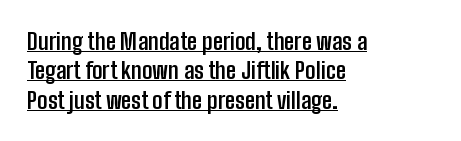
{"italic": "no", "bold": "yes", "underline": "yes", "align": "left", "line_spacing": "normal", "line_spacing_ratio": 1.28, "letter_spacing": "normal", "letter_spacing_em": 0.0, "glyph_px": 23}
